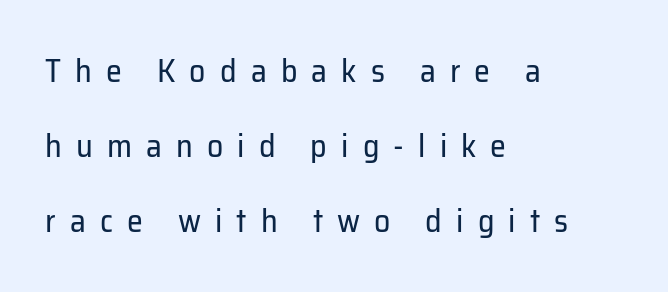
{"serif": "no", "italic": "no", "bold": "no", "weight": "regular", "width": "normal", "stroke_contrast": "low", "x_height": "medium", "monospaced": "no", "underline": "no", "align": "left", "line_spacing": "loose", "line_spacing_ratio": 2.34, "letter_spacing": "wide", "letter_spacing_em": 0.44, "glyph_px": 32}
